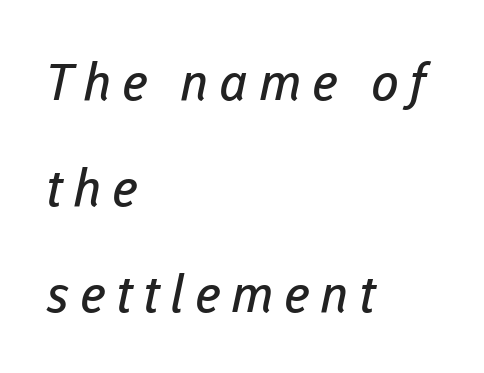
{"serif": "no", "bold": "no", "weight": "regular", "width": "normal", "stroke_contrast": "low", "x_height": "medium", "monospaced": "no", "underline": "no", "align": "left", "line_spacing": "loose", "line_spacing_ratio": 2.08, "letter_spacing": "wide", "letter_spacing_em": 0.21, "glyph_px": 51}
